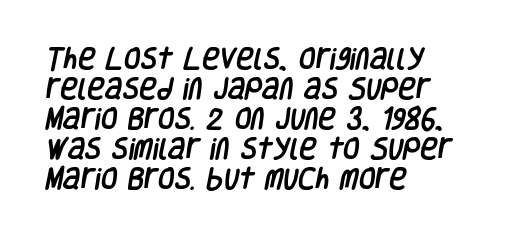
{"underline": "no", "align": "left", "line_spacing": "normal", "line_spacing_ratio": 1.25, "letter_spacing": "normal", "letter_spacing_em": 0.0, "glyph_px": 24}
